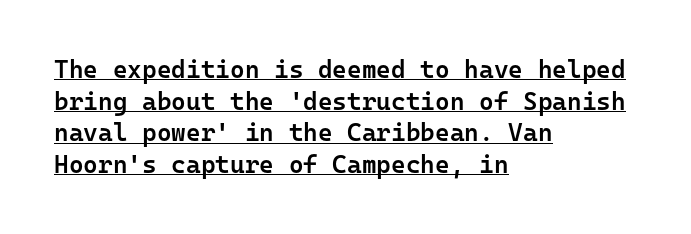
The image shows 25 px text type, upright; set left-aligned, normal line spacing (1.27x), normal letter spacing, underlined.
